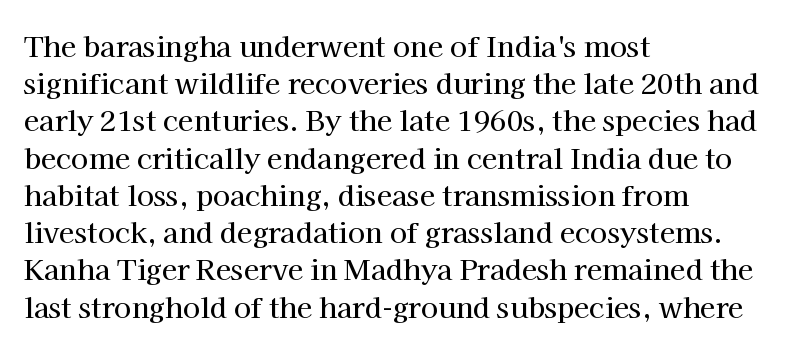
{"serif": "yes", "italic": "no", "width": "normal", "stroke_contrast": "high", "x_height": "medium", "monospaced": "no", "underline": "no", "align": "left", "line_spacing": "normal", "line_spacing_ratio": 1.33, "letter_spacing": "normal", "letter_spacing_em": 0.0, "glyph_px": 28}
